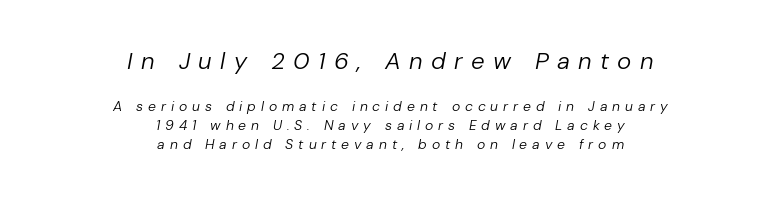
Q: Is the text bold? A: No.
Q: Is the text italic (slanted)? A: Yes, it leans right by about 10 degrees.
Q: Is the text underlined? A: No.
Q: How is the paragraph aligned? A: Centered.
Q: Is the spacing between letters normal or unusually wide? A: Unusually wide.
Q: Is the spacing between lines tight, normal or loose? A: Normal.
Q: Which block of text is set in a larger size, the first (top) or the second (bottom)? A: The first (top) one.
